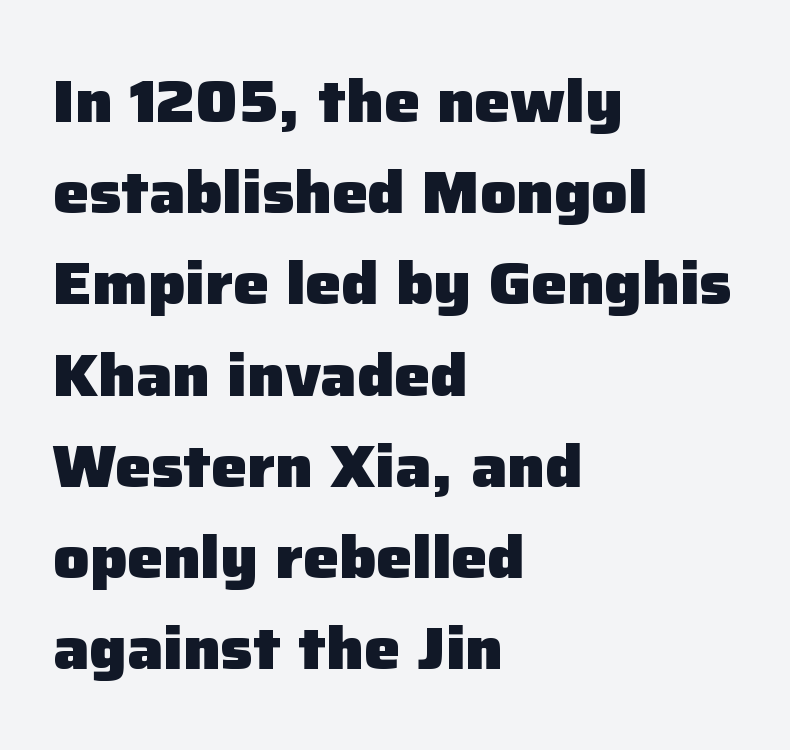
{"serif": "no", "italic": "no", "bold": "yes", "weight": "heavy", "width": "normal", "stroke_contrast": "low", "x_height": "medium", "monospaced": "no", "underline": "no", "align": "left", "line_spacing": "normal", "line_spacing_ratio": 1.52, "letter_spacing": "normal", "letter_spacing_em": 0.0, "glyph_px": 60}
